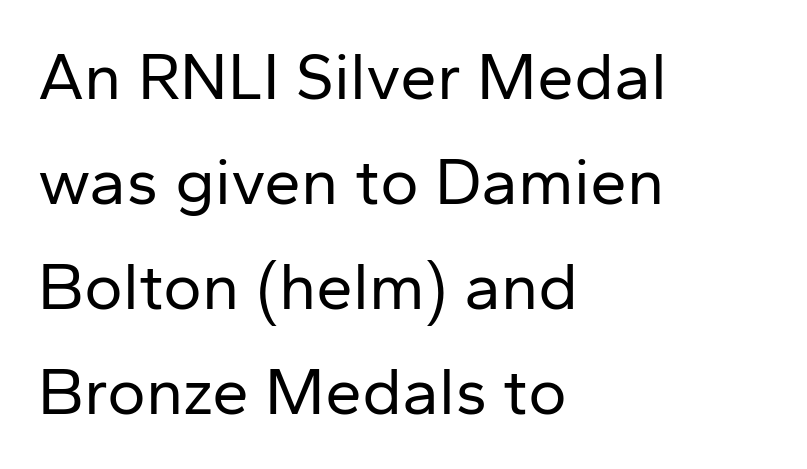
Q: Is the text bold? A: No.
Q: Is the text italic (slanted)? A: No, it is upright.
Q: Is the typeface a serif or a sans-serif typeface? A: Sans-serif.
Q: Is the text underlined? A: No.
Q: How is the paragraph aligned? A: Left-aligned.
Q: Is the spacing between letters normal or unusually wide? A: Normal.
Q: Is the spacing between lines tight, normal or loose? A: Normal.
Q: Width (condensed, normal, or wide)? A: Normal.
Q: Stroke contrast? A: Low.
Q: x-height? A: Medium.
Q: Monospaced? A: No.
